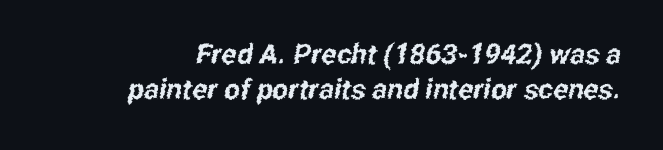
{"serif": "no", "width": "condensed", "stroke_contrast": "low", "x_height": "medium", "monospaced": "no", "underline": "no", "line_spacing": "normal", "line_spacing_ratio": 1.26, "letter_spacing": "normal", "letter_spacing_em": 0.0, "glyph_px": 28}
